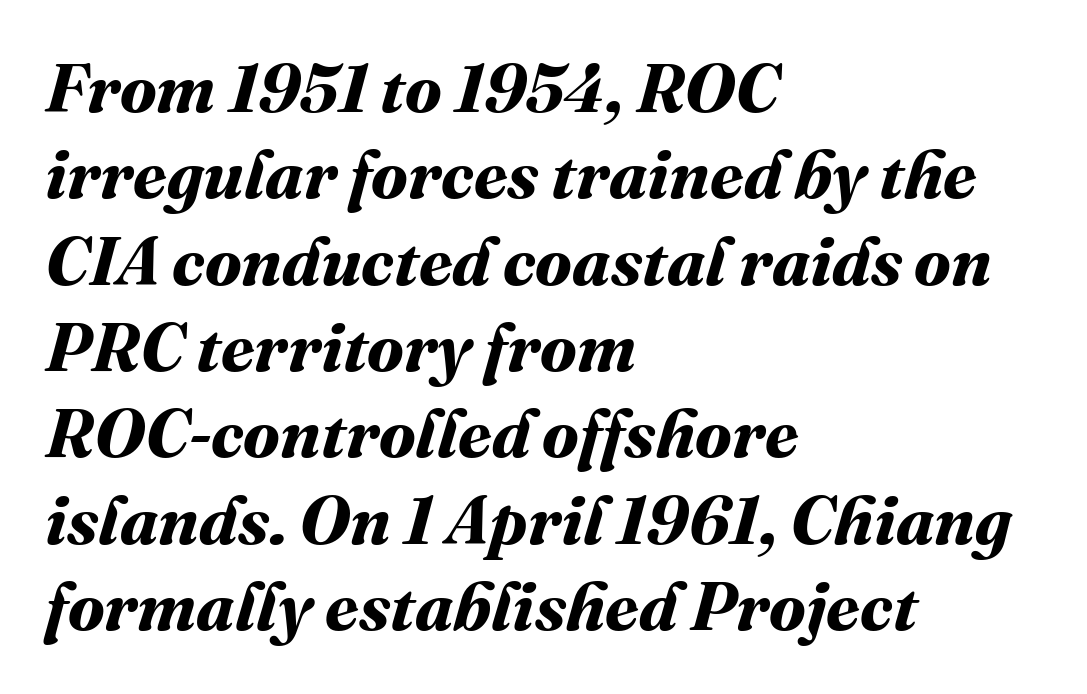
What weight is shown? A full bold with thick strokes. The designer left line spacing at the default. Reading down the block, your eye returns to a fixed left position each line. Letter spacing: default.
